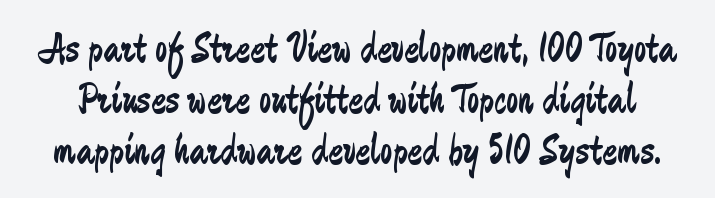
There is no visible air inserted between adjacent glyphs. Counters stay open thanks to moderate or lighter strokes. Glance below the letters and you will spot only blank space.
